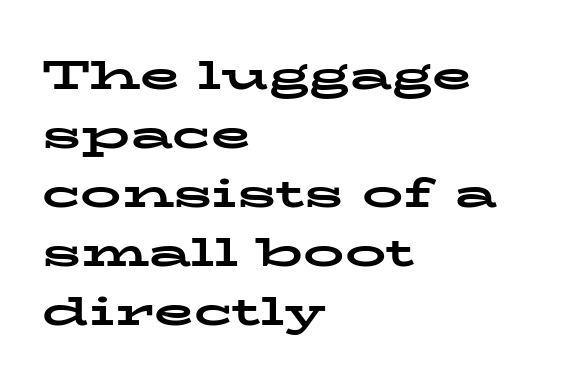
The image shows 41 px bold, wide serif type, upright; set left-aligned, normal line spacing (1.44x), normal letter spacing, not underlined; low stroke contrast and a medium x-height.
